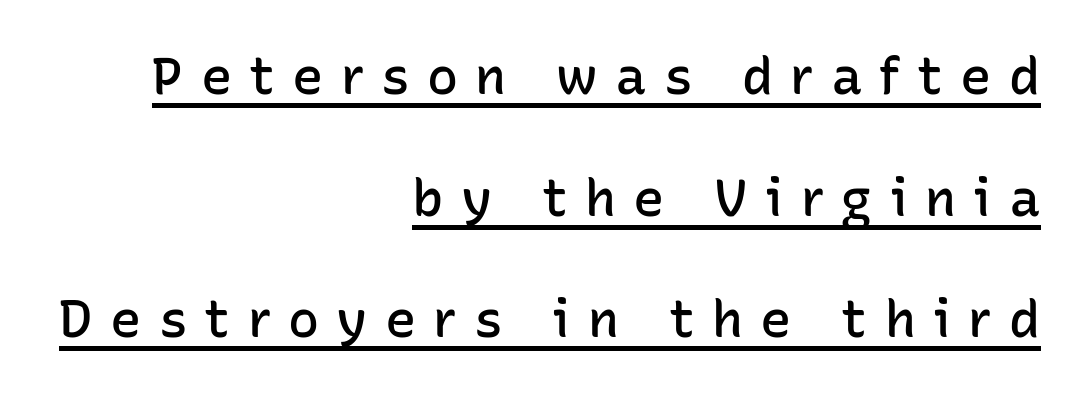
Q: Is the text bold? A: Semi-bold.
Q: Is the text italic (slanted)? A: No, it is upright.
Q: Is the typeface a serif or a sans-serif typeface? A: Sans-serif.
Q: Is the text underlined? A: Yes.
Q: How is the paragraph aligned? A: Right-aligned.
Q: Is the spacing between letters normal or unusually wide? A: Unusually wide.
Q: Is the spacing between lines tight, normal or loose? A: Loose.
Q: Width (condensed, normal, or wide)? A: Normal.
Q: Stroke contrast? A: Low.
Q: x-height? A: Medium.
Q: Monospaced? A: No.
